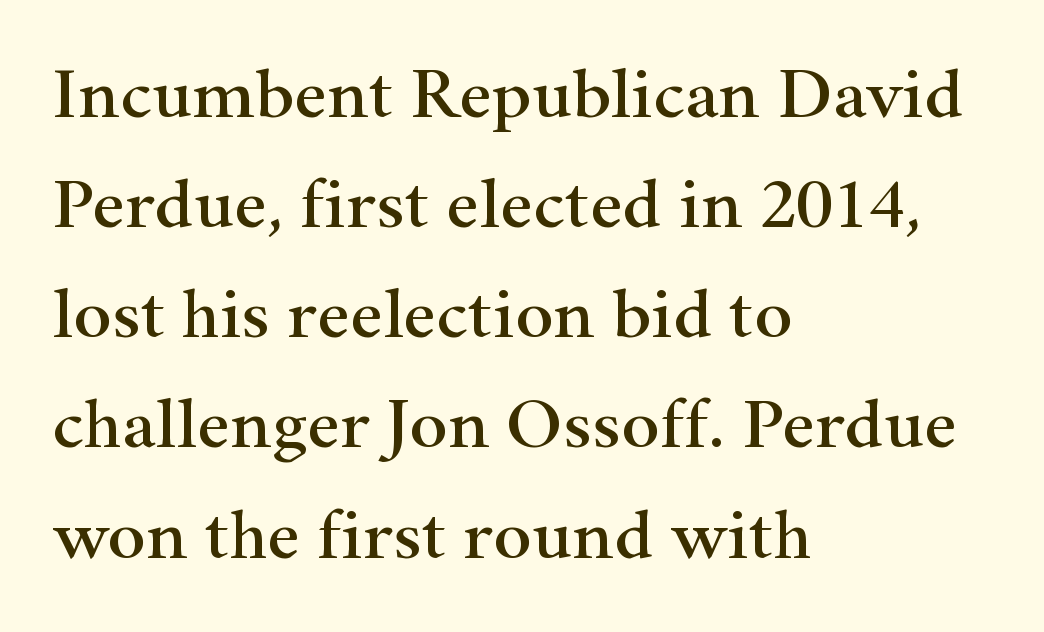
Only glyphs here, with clear space below each row. The designer left line spacing at the default. Observe the ordinary spacing: letters are neighbours, not strangers. The glyphs in this specimen are seriffed.
